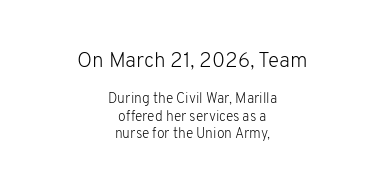
The image shows 21 px text type, upright; set centered, normal line spacing (1.25x), normal letter spacing, not underlined; the first (top) block is 1.5x larger.
